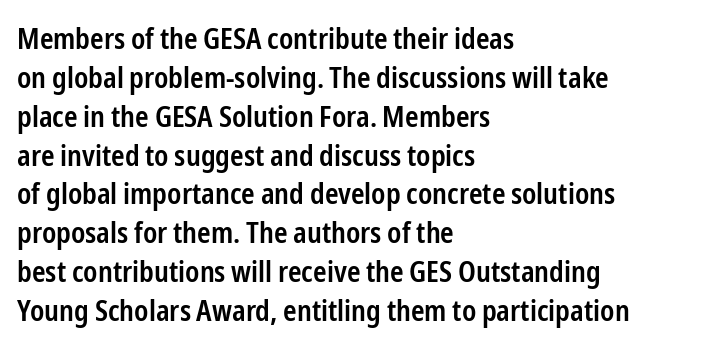
Q: Is the text bold? A: Semi-bold.
Q: Is the text italic (slanted)? A: No, it is upright.
Q: Is the typeface a serif or a sans-serif typeface? A: Sans-serif.
Q: Is the text underlined? A: No.
Q: How is the paragraph aligned? A: Left-aligned.
Q: Is the spacing between letters normal or unusually wide? A: Normal.
Q: Is the spacing between lines tight, normal or loose? A: Normal.
Q: Width (condensed, normal, or wide)? A: Condensed.
Q: Stroke contrast? A: Low.
Q: x-height? A: Medium.
Q: Monospaced? A: No.
